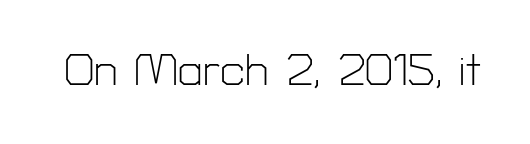
Q: Is the text bold? A: No.
Q: Is the text italic (slanted)? A: No, it is upright.
Q: Is the typeface a serif or a sans-serif typeface? A: Sans-serif.
Q: Is the text underlined? A: No.
Q: Is the spacing between letters normal or unusually wide? A: Normal.
Q: Width (condensed, normal, or wide)? A: Normal.
Q: Stroke contrast? A: Low.
Q: x-height? A: Medium.
Q: Monospaced? A: No.
